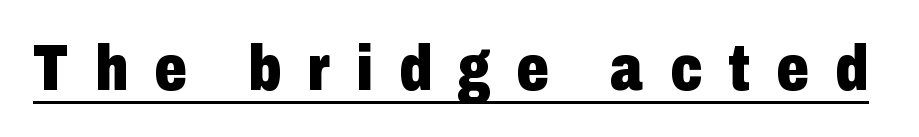
{"serif": "no", "italic": "no", "bold": "yes", "weight": "heavy", "width": "condensed", "stroke_contrast": "low", "x_height": "medium", "monospaced": "no", "underline": "yes", "letter_spacing": "wide", "letter_spacing_em": 0.41, "glyph_px": 64}
